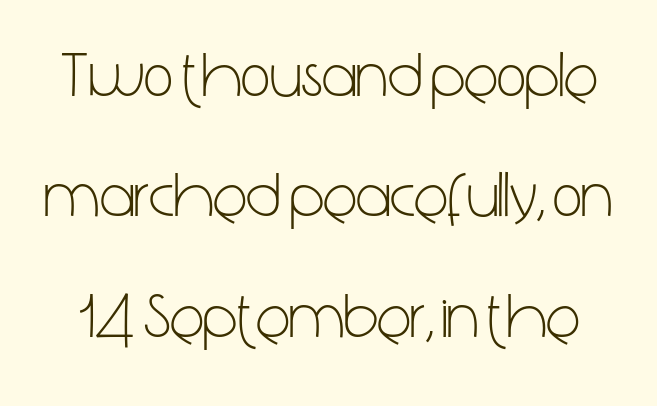
This sample has the flowing, uneven cadence of proportional lettering. Note: no serifs on the glyphs. The glyphs are unaccompanied by any horizontal stroke below them. Does the lettering tilt? It doesn't — this is upright. Look at the tracking — it's just the regular setting, nothing added.
